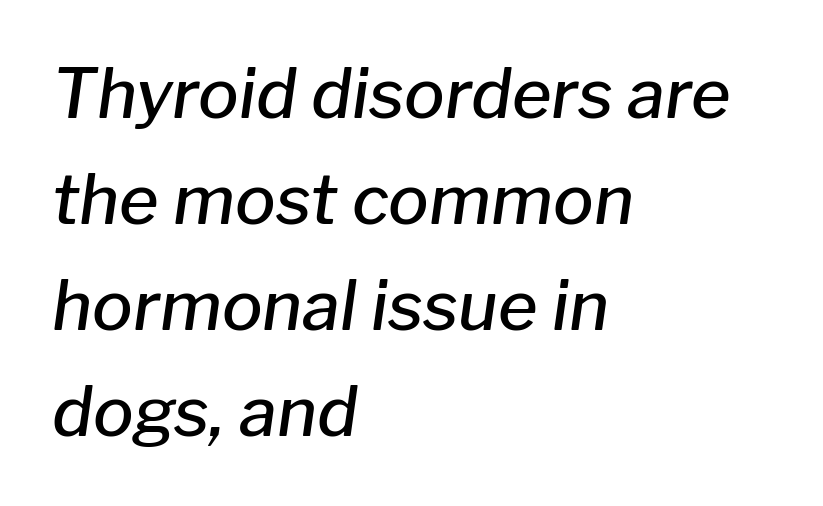
{"italic": "yes", "lean": "right", "slant_degrees": 8, "bold": "semi", "weight": "semibold", "width": "normal", "stroke_contrast": "low", "x_height": "medium", "monospaced": "no", "underline": "no", "align": "left", "line_spacing": "normal", "line_spacing_ratio": 1.56, "letter_spacing": "normal", "letter_spacing_em": 0.0, "glyph_px": 68}
